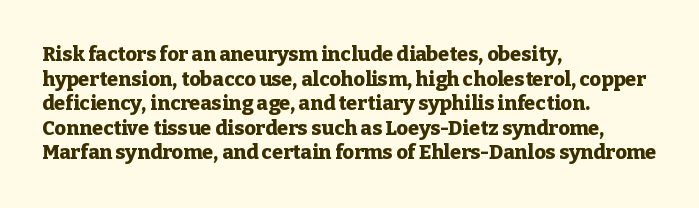
{"italic": "no", "bold": "yes", "underline": "no", "align": "left", "line_spacing_ratio": 1.23, "letter_spacing": "normal", "letter_spacing_em": 0.0, "glyph_px": 20}
